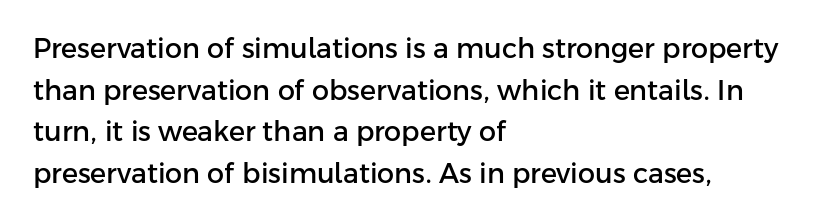
{"italic": "no", "underline": "no", "align": "left", "line_spacing": "normal", "line_spacing_ratio": 1.54, "letter_spacing": "normal", "letter_spacing_em": 0.0, "glyph_px": 27}
